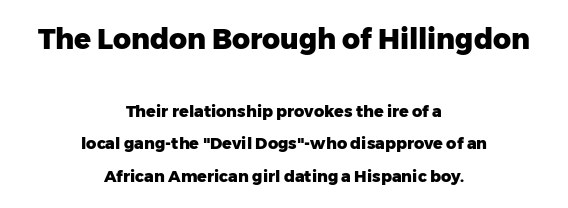
The image shows 28 px heavy sans-serif type, upright; set centered, loose line spacing (2.04x), normal letter spacing, not underlined; the first (top) block is 1.75x larger; low stroke contrast and a medium x-height.
